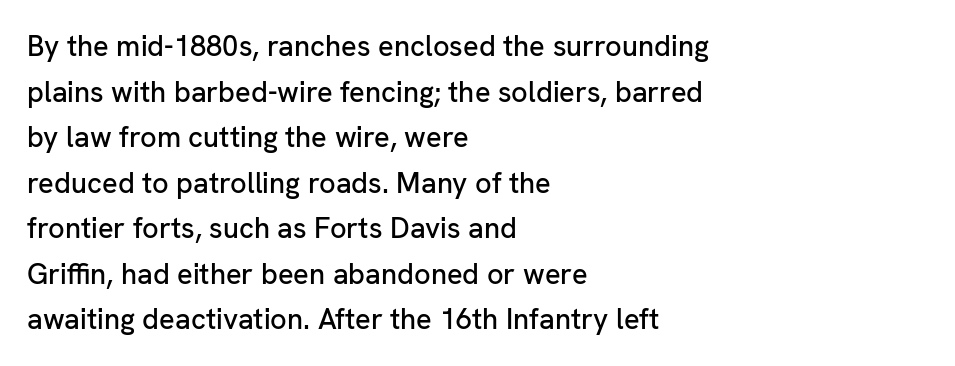
{"serif": "no", "italic": "no", "width": "normal", "stroke_contrast": "low", "x_height": "medium", "monospaced": "no", "underline": "no", "align": "left", "line_spacing": "normal", "line_spacing_ratio": 1.57, "letter_spacing": "normal", "letter_spacing_em": 0.0, "glyph_px": 29}
